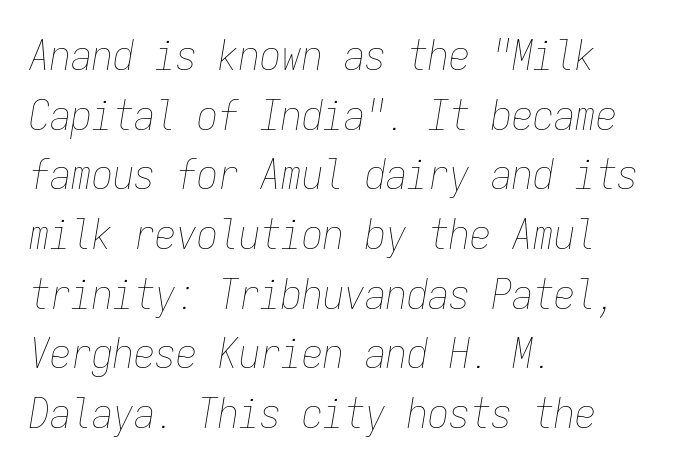
The image shows 42 px thin, condensed type, italic (leaning right), monospaced; set left-aligned, normal line spacing (1.42x), normal letter spacing, not underlined; low stroke contrast and a medium x-height.
